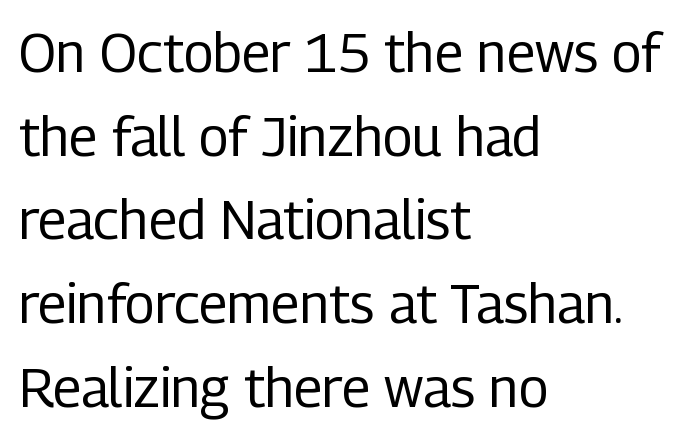
The image shows 54 px regular-weight, condensed sans-serif type, upright; set left-aligned, normal line spacing (1.55x), normal letter spacing, not underlined; low stroke contrast and a medium x-height.
